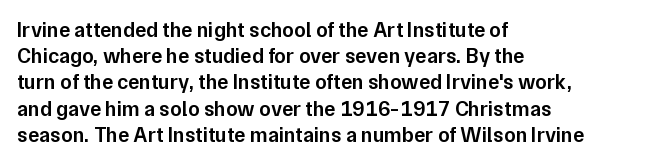
The image shows 21 px text type, upright; set left-aligned, normal line spacing (1.25x), normal letter spacing, not underlined.
